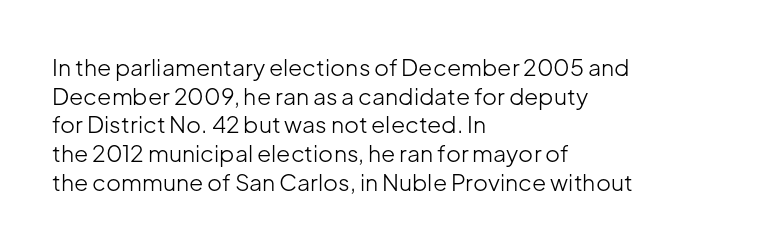
The image shows 23 px text type, upright; set left-aligned, normal line spacing (1.25x), normal letter spacing, not underlined.
